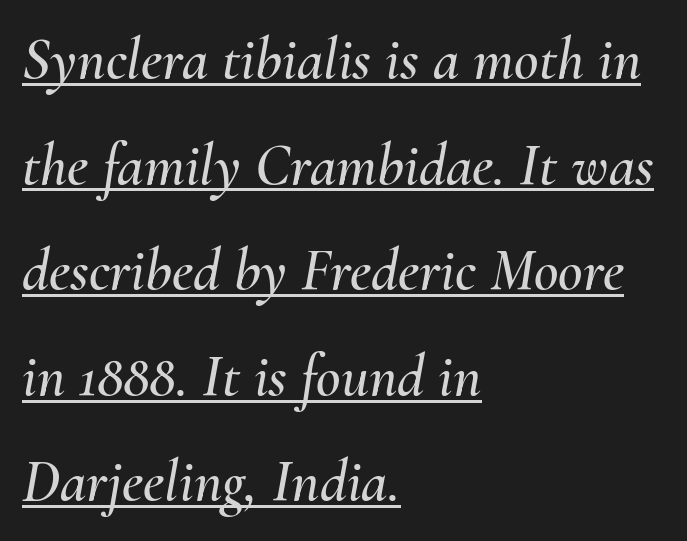
The image shows 60 px text type, italic (leaning right); set left-aligned, line spacing 1.76x, normal letter spacing, underlined; medium stroke contrast and a small x-height.
